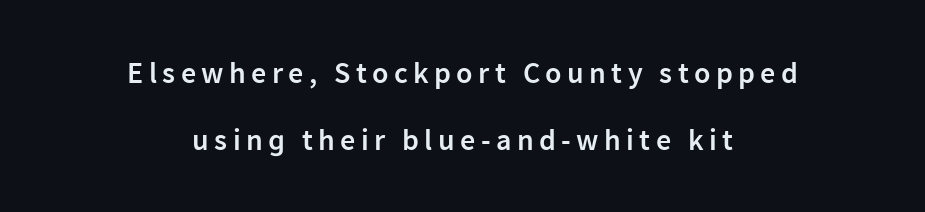
Q: Is the text bold? A: Semi-bold.
Q: Is the text italic (slanted)? A: No, it is upright.
Q: Is the typeface a serif or a sans-serif typeface? A: Sans-serif.
Q: Is the text underlined? A: No.
Q: How is the paragraph aligned? A: Centered.
Q: Is the spacing between lines tight, normal or loose? A: Loose.
Q: Width (condensed, normal, or wide)? A: Normal.
Q: Stroke contrast? A: Low.
Q: x-height? A: Medium.
Q: Monospaced? A: No.
